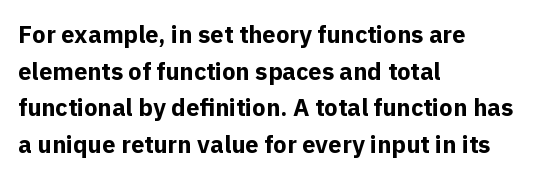
The image shows 24 px bold type, upright; set left-aligned, normal line spacing (1.53x), normal letter spacing, not underlined.
